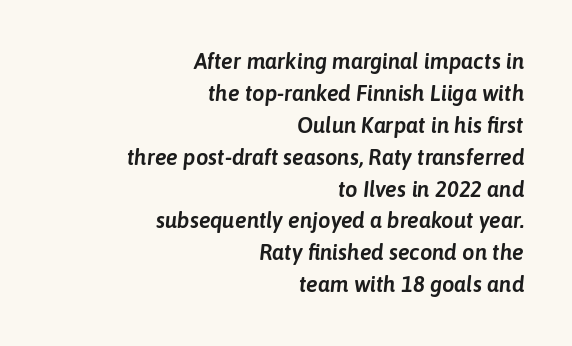
{"italic": "yes", "lean": "right", "slant_degrees": 6, "underline": "no", "align": "right", "line_spacing": "normal", "line_spacing_ratio": 1.45, "letter_spacing": "normal", "letter_spacing_em": 0.0, "glyph_px": 22}
